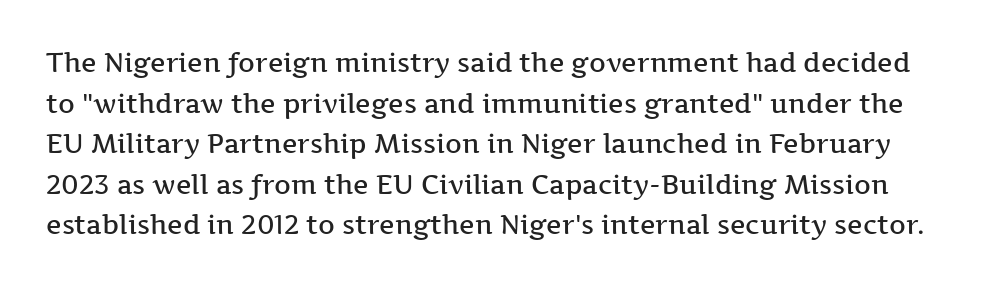
Q: Is the text bold? A: Semi-bold.
Q: Is the text italic (slanted)? A: No, it is upright.
Q: Is the text underlined? A: No.
Q: Is the spacing between letters normal or unusually wide? A: Normal.
Q: Is the spacing between lines tight, normal or loose? A: Normal.
